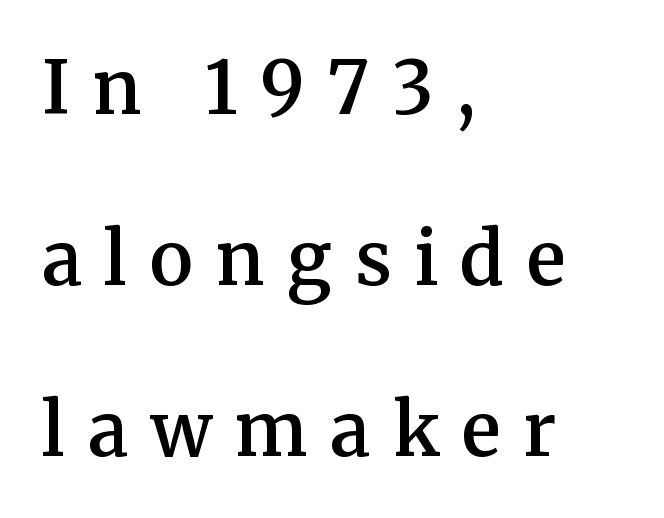
The letters are spread apart with noticeably loose tracking. This rendering employs a face with finishing strokes, i.e., a serif. The glyphs are unaccompanied by any horizontal stroke below them. Teacher's note: observe the even left margin — that is flush-left alignment.
